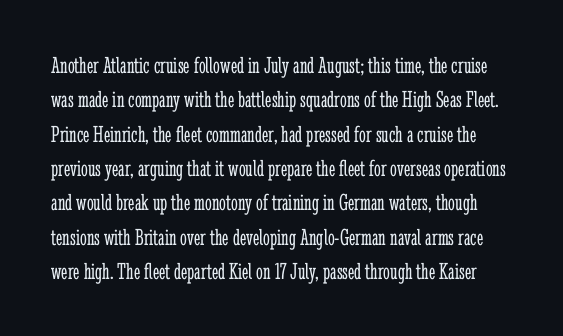
{"italic": "no", "bold": "no", "underline": "no", "line_spacing": "normal", "line_spacing_ratio": 1.43, "letter_spacing": "normal", "letter_spacing_em": 0.0, "glyph_px": 24}
